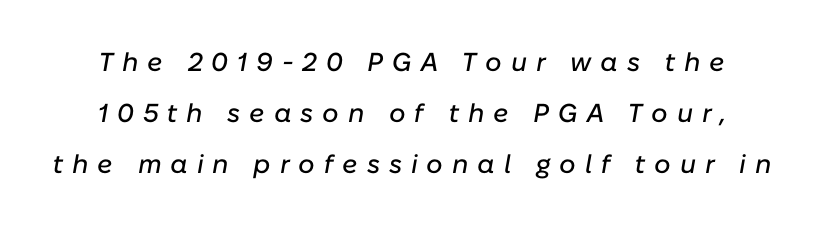
The image shows 26 px text type, italic (leaning right); set loose line spacing (1.96x), unusually wide letter spacing (+0.34 em), not underlined.
